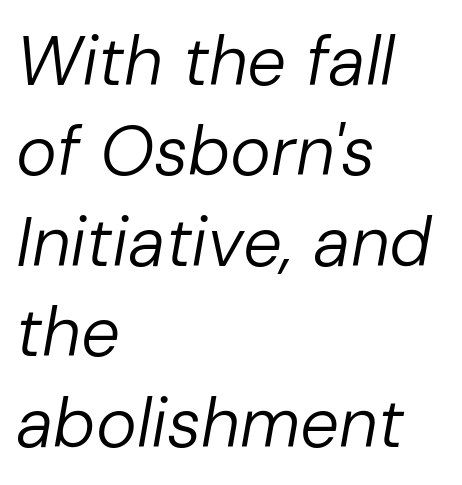
Do the characters align in a grid? No, the font is proportional. Stroke thickness stays within the range of a standard reading face or lighter. Successive baselines arrive at the customary interval. Italic? Definitely — the glyphs are oblique.
